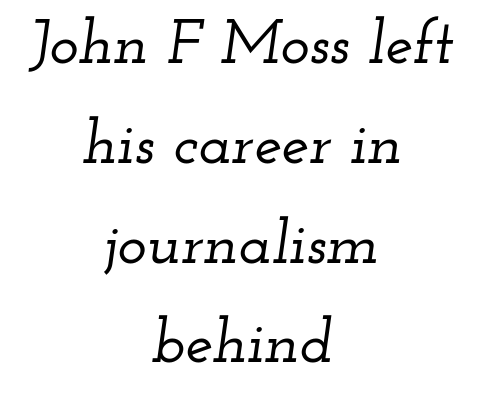
{"serif": "yes", "italic": "yes", "lean": "right", "slant_degrees": 12, "width": "wide", "stroke_contrast": "low", "x_height": "small", "monospaced": "no", "underline": "no", "align": "center", "line_spacing": "normal", "line_spacing_ratio": 1.61, "letter_spacing": "normal", "letter_spacing_em": 0.0, "glyph_px": 62}
